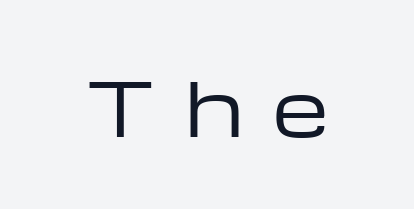
{"serif": "no", "italic": "no", "bold": "no", "weight": "regular", "width": "wide", "stroke_contrast": "low", "x_height": "medium", "monospaced": "no", "underline": "no", "letter_spacing": "wide", "letter_spacing_em": 0.41, "glyph_px": 73}
